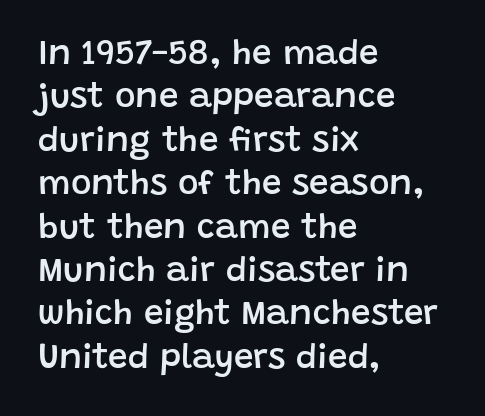
The lines are quadded left. Is this a fixed-width face? No — the glyphs have proportional, varying widths. On the weight axis this lands at semibold, roughly 600. Each letter's strokes conclude bluntly, with no projecting serifs. Tracking value appears to be zero — textbook default spacing. It's the straight-up-and-down kind of type.
